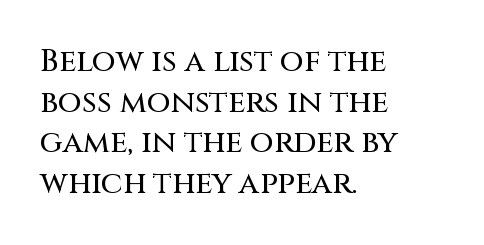
{"serif": "no", "italic": "no", "width": "normal", "stroke_contrast": "medium", "x_height": "large", "monospaced": "no", "underline": "no", "align": "left", "line_spacing": "normal", "line_spacing_ratio": 1.31, "letter_spacing": "normal", "letter_spacing_em": 0.0, "glyph_px": 31}
